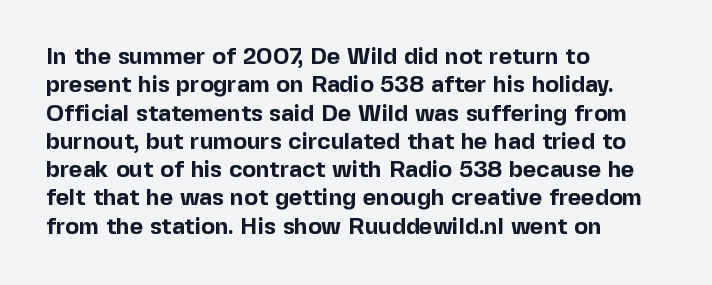
{"italic": "no", "bold": "yes", "underline": "no", "align": "left", "line_spacing_ratio": 1.23, "letter_spacing": "normal", "letter_spacing_em": 0.0, "glyph_px": 23}
